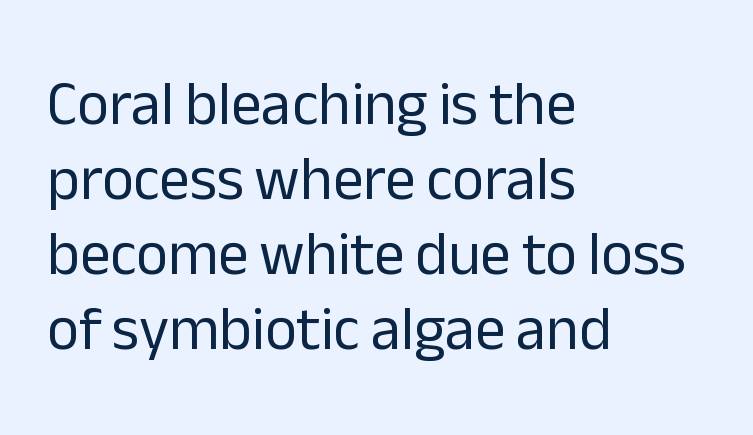
Q: Is the text bold? A: No.
Q: Is the text italic (slanted)? A: No, it is upright.
Q: Is the typeface a serif or a sans-serif typeface? A: Sans-serif.
Q: Is the text underlined? A: No.
Q: How is the paragraph aligned? A: Left-aligned.
Q: Is the spacing between letters normal or unusually wide? A: Normal.
Q: Width (condensed, normal, or wide)? A: Normal.
Q: Stroke contrast? A: Low.
Q: x-height? A: Medium.
Q: Monospaced? A: No.
